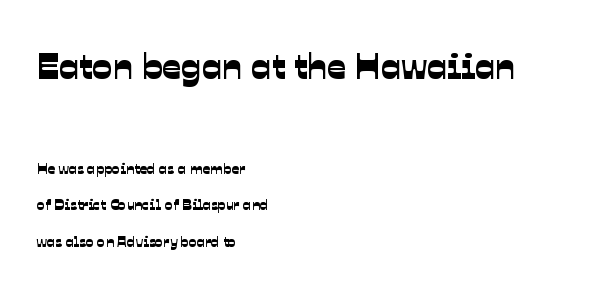
The image shows 37 px sans-serif type; set left-aligned, loose line spacing (2.44x), normal letter spacing, not underlined; the first (top) block is 2.47x larger; low stroke contrast and a medium x-height.
